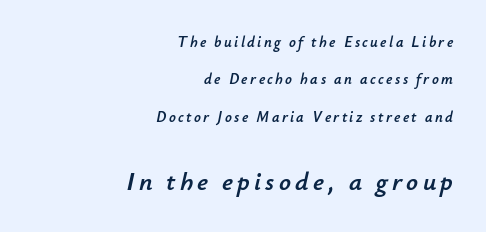
Q: Is the text italic (slanted)? A: Yes, it leans right by about 12 degrees.
Q: Is the text underlined? A: No.
Q: How is the paragraph aligned? A: Right-aligned.
Q: Is the spacing between lines tight, normal or loose? A: Loose.
Q: Which block of text is set in a larger size, the first (top) or the second (bottom)? A: The second (bottom) one.
